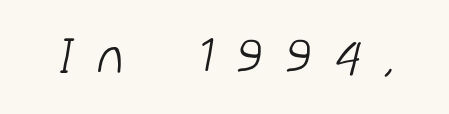
Q: Is the text bold? A: No.
Q: Is the typeface a serif or a sans-serif typeface? A: Sans-serif.
Q: Is the text underlined? A: No.
Q: Is the spacing between letters normal or unusually wide? A: Unusually wide.
Q: Width (condensed, normal, or wide)? A: Normal.
Q: Stroke contrast? A: Low.
Q: x-height? A: Medium.
Q: Monospaced? A: No.
